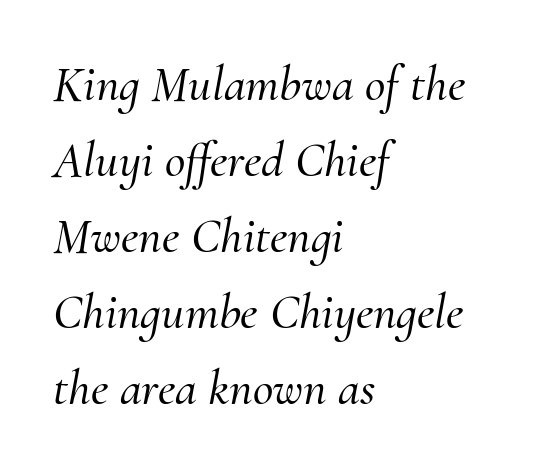
{"serif": "yes", "italic": "yes", "lean": "right", "slant_degrees": 10, "width": "normal", "stroke_contrast": "medium", "x_height": "small", "monospaced": "no", "underline": "no", "align": "left", "line_spacing": "normal", "line_spacing_ratio": 1.52, "letter_spacing": "normal", "letter_spacing_em": 0.0, "glyph_px": 50}
